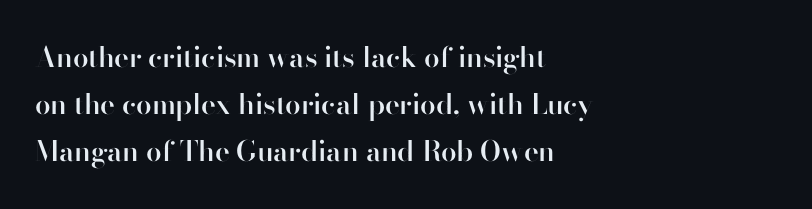
{"serif": "no", "italic": "no", "bold": "semi", "weight": "semibold", "width": "normal", "stroke_contrast": "high", "x_height": "small", "monospaced": "no", "underline": "no", "align": "left", "line_spacing": "normal", "line_spacing_ratio": 1.68, "letter_spacing": "normal", "letter_spacing_em": 0.0, "glyph_px": 28}
